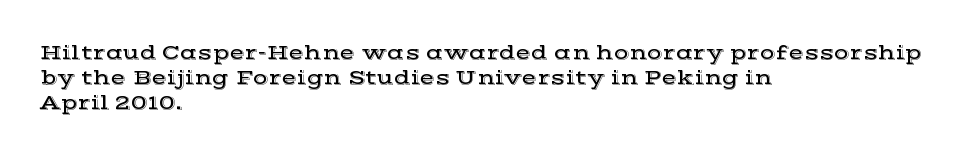
Q: Is the text italic (slanted)? A: No, it is upright.
Q: Is the text underlined? A: No.
Q: How is the paragraph aligned? A: Left-aligned.
Q: Is the spacing between letters normal or unusually wide? A: Normal.
